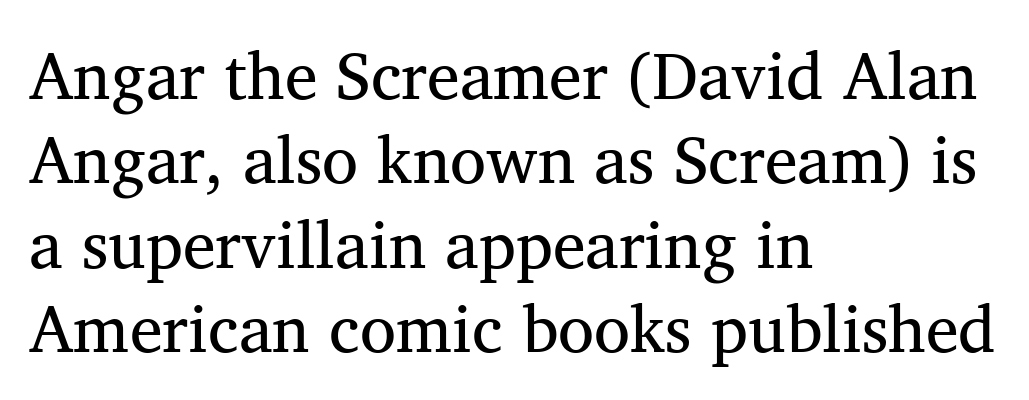
{"serif": "yes", "bold": "no", "weight": "regular", "width": "normal", "stroke_contrast": "medium", "x_height": "medium", "monospaced": "no", "underline": "no", "align": "left", "line_spacing": "normal", "line_spacing_ratio": 1.28, "letter_spacing": "normal", "letter_spacing_em": 0.0, "glyph_px": 66}
